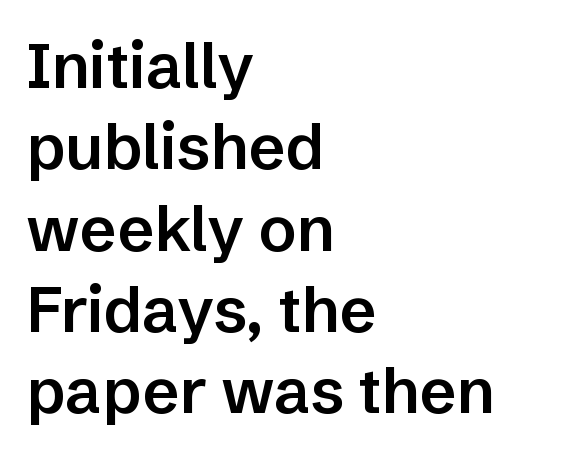
{"serif": "no", "italic": "no", "bold": "semi", "weight": "semibold", "width": "normal", "stroke_contrast": "low", "x_height": "medium", "monospaced": "no", "underline": "no", "align": "left", "line_spacing": "normal", "line_spacing_ratio": 1.29, "letter_spacing": "normal", "letter_spacing_em": 0.0, "glyph_px": 63}
